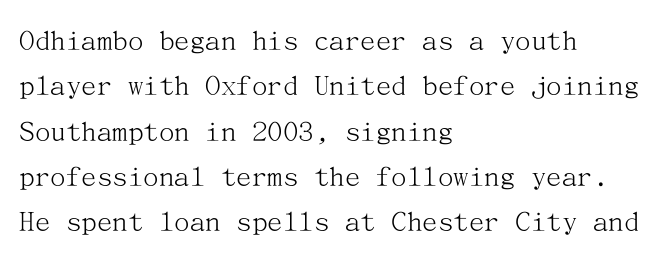
No extra tracking has been applied to these lines. Type without underlining. Summary of vertical rhythm: regular, with standard interline spacing. Line starts are locked; line ends wander. In terms of posture, this sample is upright.
